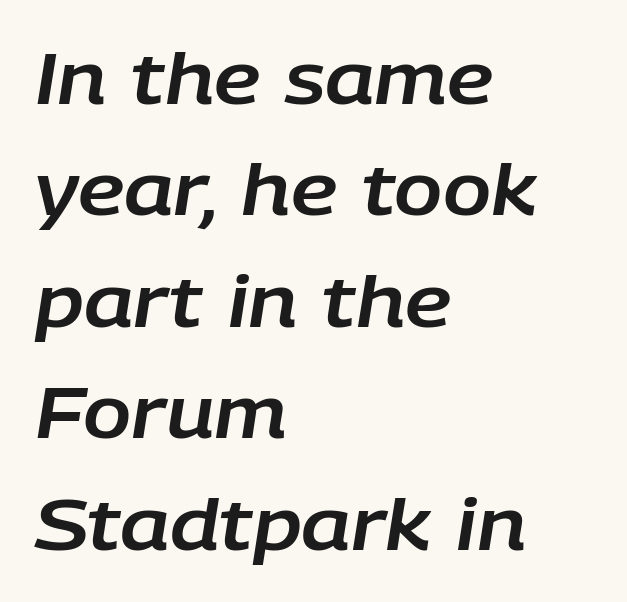
Q: Is the text italic (slanted)? A: Yes, it leans right by about 9 degrees.
Q: Is the text underlined? A: No.
Q: How is the paragraph aligned? A: Left-aligned.
Q: Is the spacing between letters normal or unusually wide? A: Normal.
Q: Is the spacing between lines tight, normal or loose? A: Normal.
Q: Width (condensed, normal, or wide)? A: Normal.
Q: Stroke contrast? A: Low.
Q: x-height? A: Large.
Q: Monospaced? A: No.
